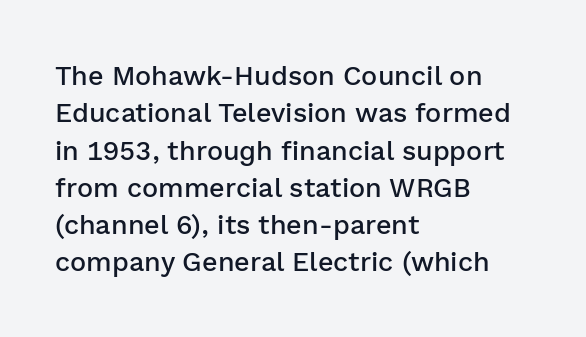
Q: Is the text bold? A: Semi-bold.
Q: Is the text italic (slanted)? A: No, it is upright.
Q: Is the text underlined? A: No.
Q: How is the paragraph aligned? A: Left-aligned.
Q: Is the spacing between letters normal or unusually wide? A: Normal.
Q: Is the spacing between lines tight, normal or loose? A: Normal.
